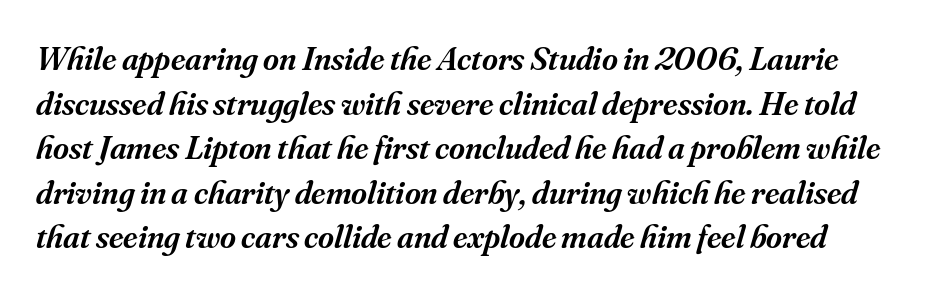
Observe the serifs anchoring each vertical stroke in this sample. The text carries the slant typical of an italic or oblique font. Line spacing here is normal. What weight is shown? A semibold, between regular and bold. Nobody touched the tracking dial on this one.
